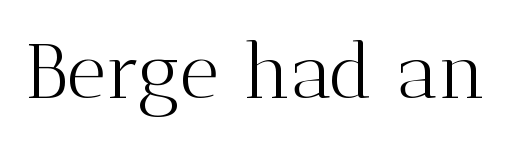
The strokes are not fattened; the text isn't bold. This rendering employs a face with finishing strokes, i.e., a serif. Check the space under the baseline: it is left empty. Default kerning and tracking; the words read as compact shapes. Looks like regular typesetting: each glyph gets only the width it needs.
